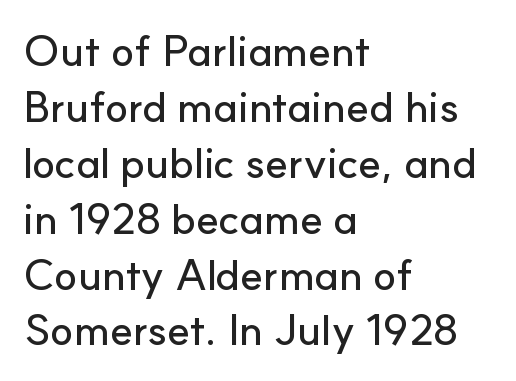
{"serif": "no", "italic": "no", "width": "normal", "stroke_contrast": "low", "x_height": "small", "monospaced": "no", "underline": "no", "align": "left", "line_spacing": "normal", "line_spacing_ratio": 1.3, "letter_spacing": "normal", "letter_spacing_em": 0.0, "glyph_px": 43}
